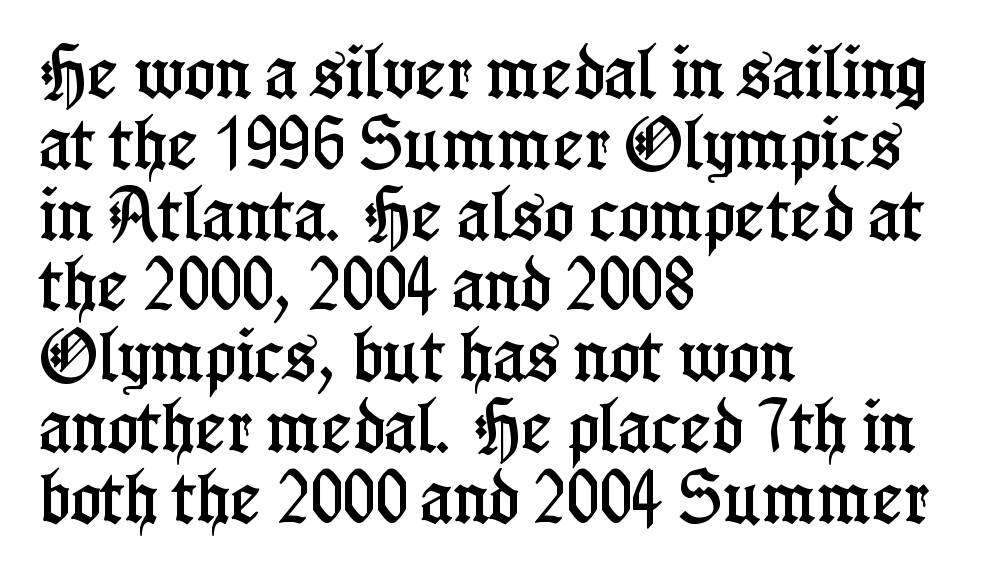
{"serif": "yes", "italic": "no", "width": "condensed", "stroke_contrast": "low", "x_height": "medium", "monospaced": "no", "underline": "no", "align": "left", "line_spacing_ratio": 1.22, "letter_spacing": "normal", "letter_spacing_em": 0.0, "glyph_px": 58}
